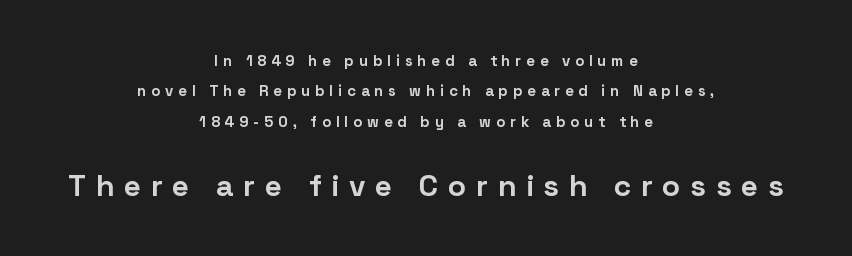
The image shows 30 px bold sans-serif type, upright; set centered, loose line spacing (2.02x), unusually wide letter spacing (+0.32 em), not underlined; the second (bottom) block is 2.0x larger; low stroke contrast and a medium x-height.
